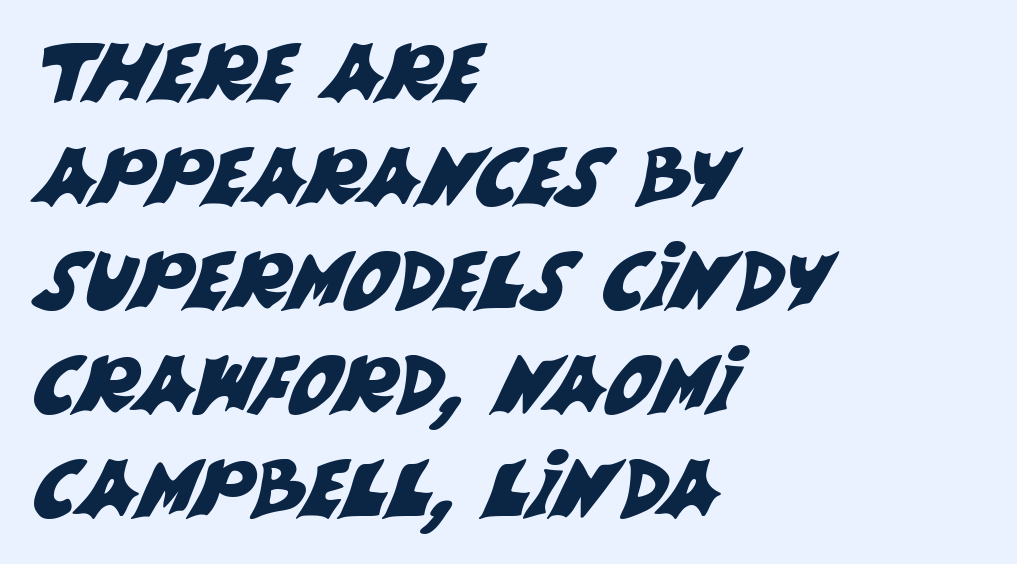
Q: Is the typeface a serif or a sans-serif typeface? A: Sans-serif.
Q: Is the text underlined? A: No.
Q: How is the paragraph aligned? A: Left-aligned.
Q: Is the spacing between letters normal or unusually wide? A: Normal.
Q: Is the spacing between lines tight, normal or loose? A: Normal.
Q: Width (condensed, normal, or wide)? A: Normal.
Q: Stroke contrast? A: Medium.
Q: x-height? A: Large.
Q: Monospaced? A: No.
